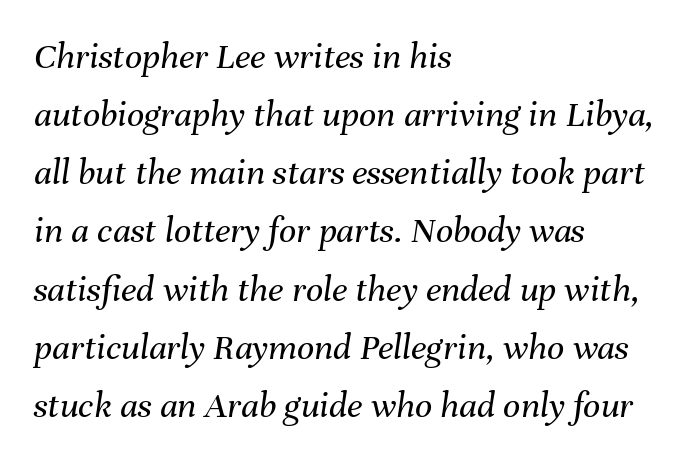
The image shows 38 px regular-weight type, italic (leaning right); set left-aligned, normal line spacing (1.53x), normal letter spacing, not underlined; medium stroke contrast and a medium x-height.
